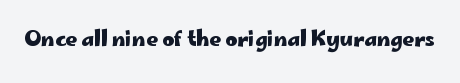
The image shows 20 px bold type, upright; set normal letter spacing, not underlined.
